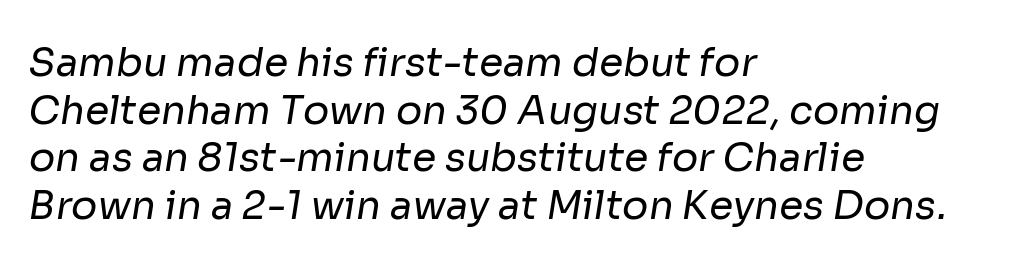
The image shows 39 px regular-weight sans-serif type; set left-aligned, line spacing 1.22x, normal letter spacing, not underlined; low stroke contrast and a medium x-height.
